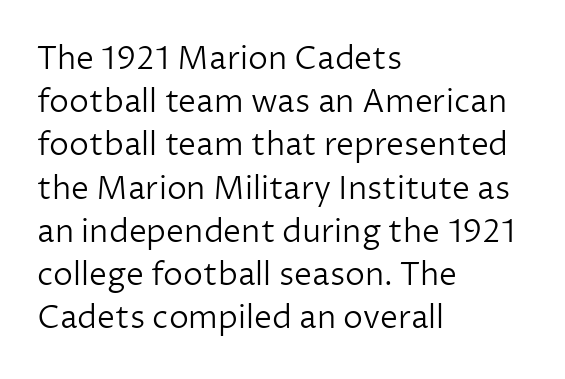
The image shows 32 px light sans-serif type, upright; set left-aligned, normal line spacing (1.35x), normal letter spacing, not underlined; low stroke contrast and a medium x-height.
